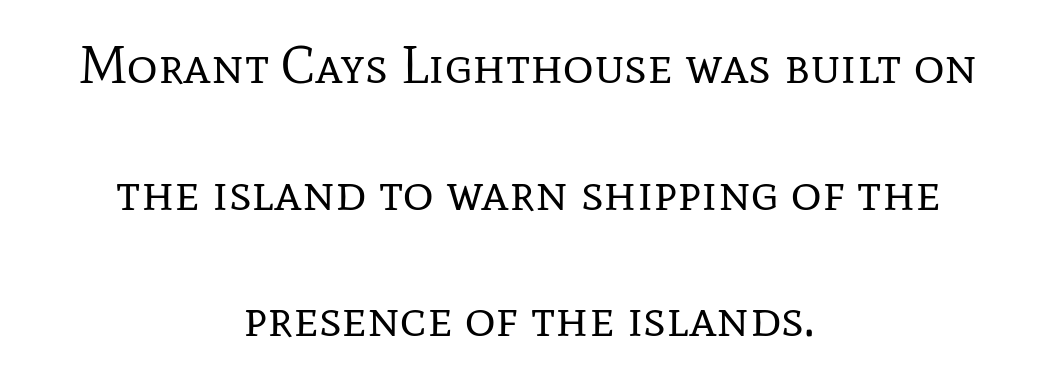
Q: Is the text bold? A: No.
Q: Is the text italic (slanted)? A: No, it is upright.
Q: Is the typeface a serif or a sans-serif typeface? A: Serif.
Q: Is the text underlined? A: No.
Q: How is the paragraph aligned? A: Centered.
Q: Is the spacing between letters normal or unusually wide? A: Normal.
Q: Is the spacing between lines tight, normal or loose? A: Loose.
Q: Width (condensed, normal, or wide)? A: Normal.
Q: Stroke contrast? A: Low.
Q: x-height? A: Medium.
Q: Monospaced? A: No.
